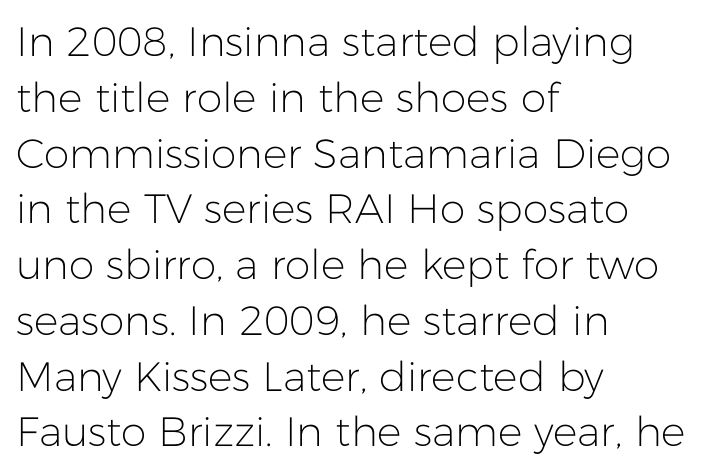
{"serif": "no", "italic": "no", "bold": "no", "weight": "light", "width": "normal", "stroke_contrast": "low", "x_height": "medium", "monospaced": "no", "underline": "no", "align": "left", "line_spacing": "normal", "line_spacing_ratio": 1.36, "letter_spacing": "normal", "letter_spacing_em": 0.0, "glyph_px": 41}
